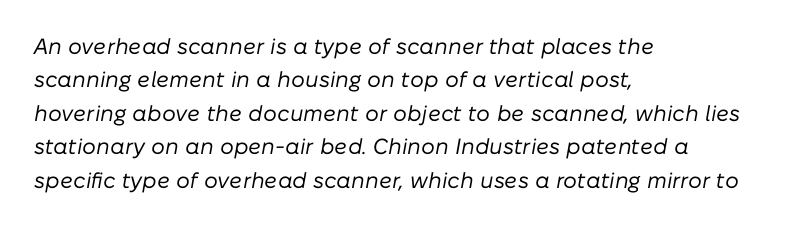
The image shows 22 px text type, italic (leaning right); set left-aligned, normal line spacing (1.52x), normal letter spacing, not underlined.
